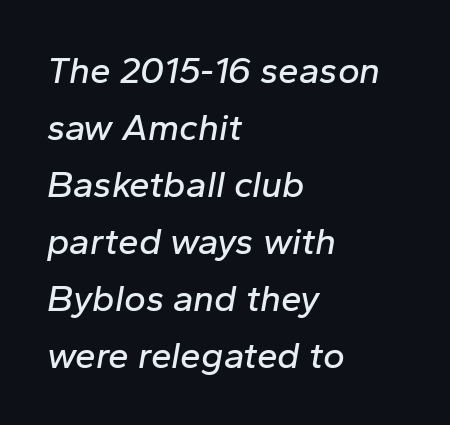
Q: Is the text italic (slanted)? A: Yes, it leans right by about 10 degrees.
Q: Is the text underlined? A: No.
Q: How is the paragraph aligned? A: Left-aligned.
Q: Is the spacing between letters normal or unusually wide? A: Normal.
Q: Is the spacing between lines tight, normal or loose? A: Normal.
Q: Width (condensed, normal, or wide)? A: Normal.
Q: Stroke contrast? A: Low.
Q: x-height? A: Medium.
Q: Monospaced? A: No.
